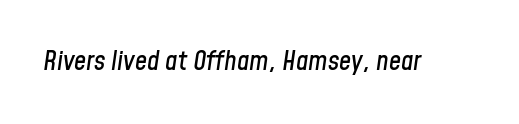
Q: Is the text italic (slanted)? A: Yes, it leans right by about 8 degrees.
Q: Is the text underlined? A: No.
Q: Is the spacing between letters normal or unusually wide? A: Normal.
